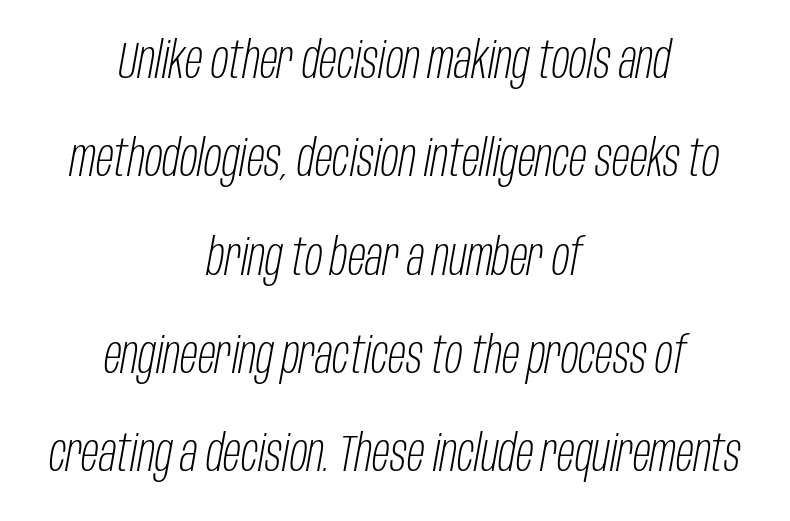
The image shows 52 px light, condensed type, italic (leaning right); set centered, line spacing 1.89x, normal letter spacing, not underlined; low stroke contrast and a large x-height.
